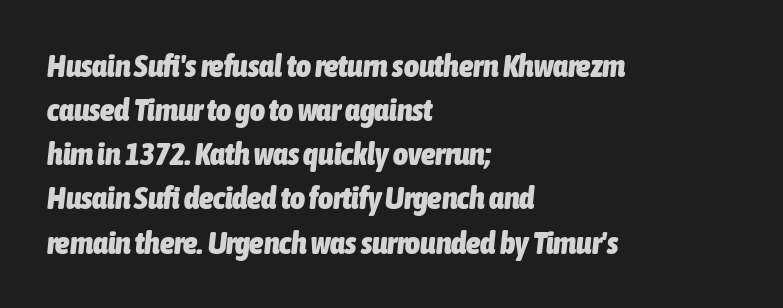
The image shows 32 px heavy, condensed type, italic (leaning right); set left-aligned, normal line spacing (1.38x), normal letter spacing, not underlined; low stroke contrast and a medium x-height.
